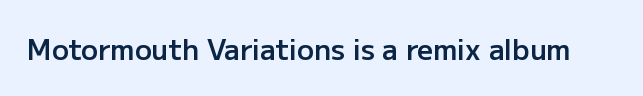
Q: Is the text bold? A: Semi-bold.
Q: Is the text italic (slanted)? A: No, it is upright.
Q: Is the typeface a serif or a sans-serif typeface? A: Sans-serif.
Q: Is the text underlined? A: No.
Q: Is the spacing between letters normal or unusually wide? A: Normal.
Q: Width (condensed, normal, or wide)? A: Normal.
Q: Stroke contrast? A: Low.
Q: x-height? A: Medium.
Q: Monospaced? A: No.
